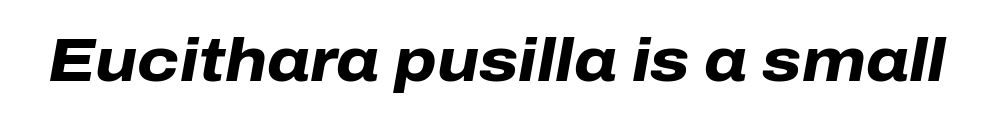
The image shows 61 px heavy type, italic (leaning right); set normal letter spacing, not underlined; low stroke contrast and a medium x-height.
